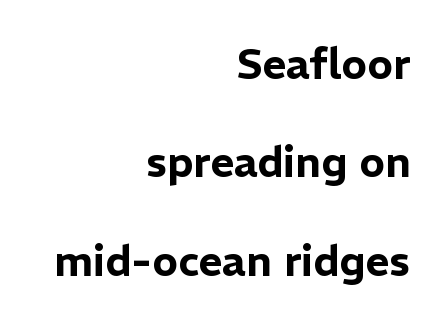
Q: Is the text italic (slanted)? A: No, it is upright.
Q: Is the typeface a serif or a sans-serif typeface? A: Sans-serif.
Q: Is the text underlined? A: No.
Q: How is the paragraph aligned? A: Right-aligned.
Q: Is the spacing between letters normal or unusually wide? A: Normal.
Q: Is the spacing between lines tight, normal or loose? A: Loose.
Q: Width (condensed, normal, or wide)? A: Normal.
Q: Stroke contrast? A: Low.
Q: x-height? A: Medium.
Q: Monospaced? A: No.
